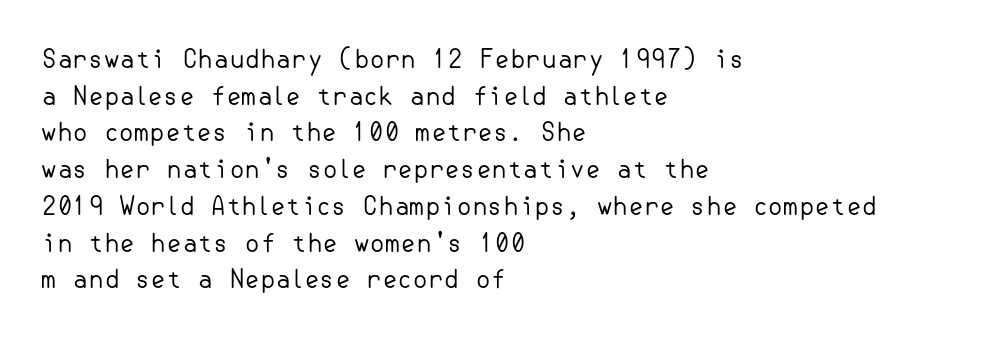
{"italic": "no", "bold": "no", "underline": "no", "align": "left", "line_spacing": "normal", "line_spacing_ratio": 1.47, "letter_spacing": "normal", "letter_spacing_em": 0.0, "glyph_px": 25}
